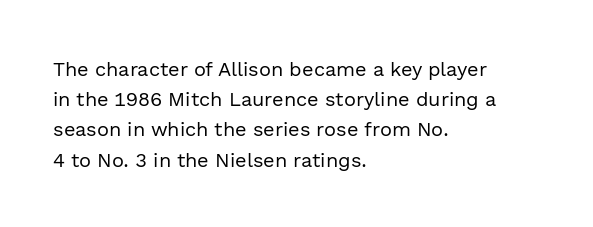
{"italic": "no", "bold": "no", "underline": "no", "align": "left", "line_spacing": "normal", "line_spacing_ratio": 1.51, "letter_spacing": "normal", "letter_spacing_em": 0.0, "glyph_px": 20}
